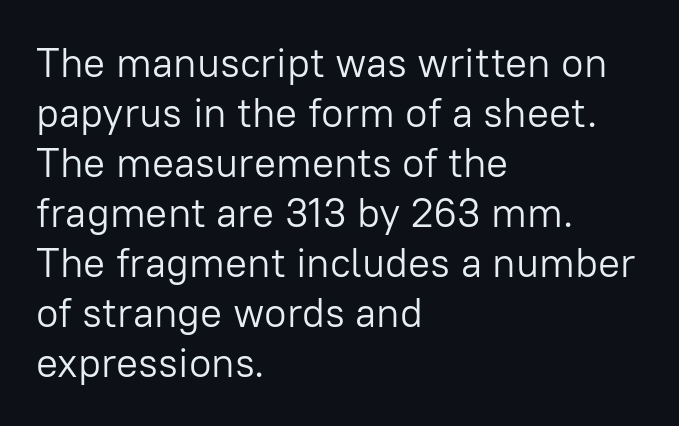
{"serif": "no", "italic": "no", "bold": "no", "weight": "light", "width": "normal", "stroke_contrast": "low", "x_height": "medium", "monospaced": "no", "underline": "no", "align": "left", "line_spacing_ratio": 1.22, "letter_spacing": "normal", "letter_spacing_em": 0.0, "glyph_px": 41}
